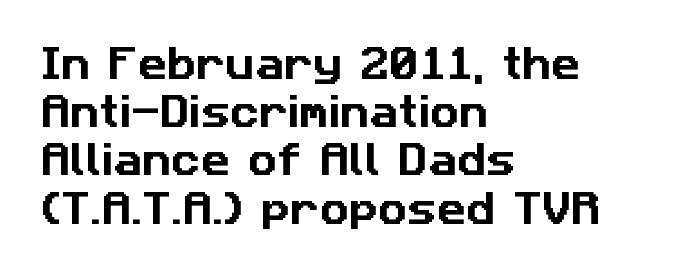
Q: Is the typeface a serif or a sans-serif typeface? A: Sans-serif.
Q: Is the text underlined? A: No.
Q: How is the paragraph aligned? A: Left-aligned.
Q: Is the spacing between letters normal or unusually wide? A: Normal.
Q: Is the spacing between lines tight, normal or loose? A: Normal.
Q: Width (condensed, normal, or wide)? A: Normal.
Q: Stroke contrast? A: Low.
Q: x-height? A: Medium.
Q: Monospaced? A: No.
